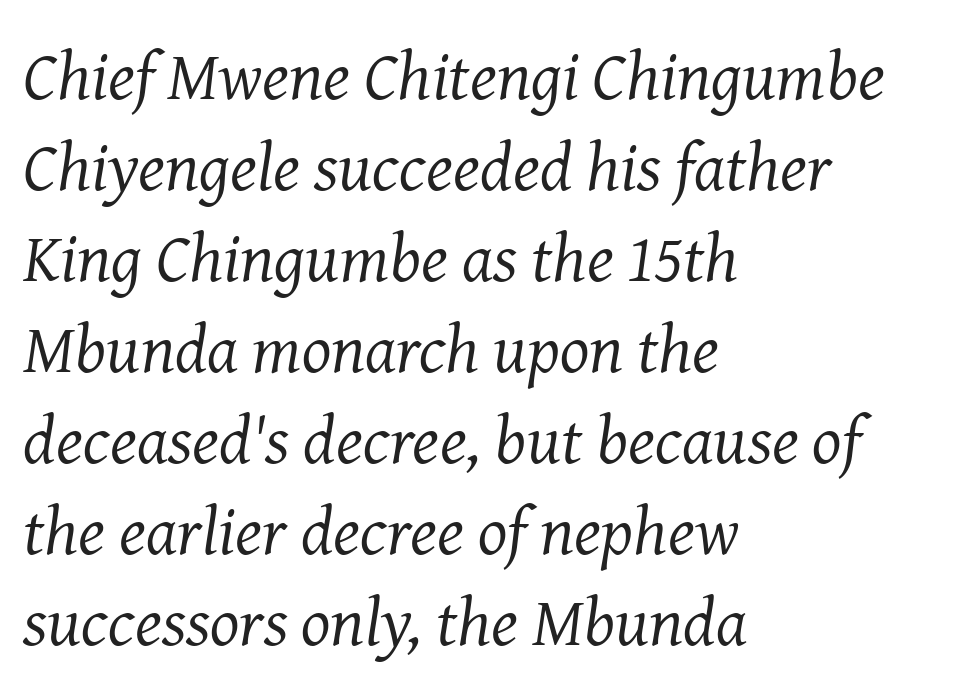
The image shows 69 px regular-weight serif type, italic (leaning right); set left-aligned, normal line spacing (1.32x), normal letter spacing, not underlined; medium stroke contrast and a medium x-height.
